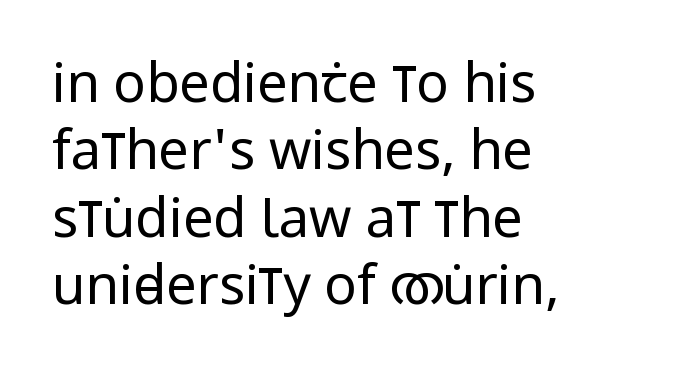
{"serif": "no", "italic": "no", "bold": "no", "weight": "regular", "width": "condensed", "stroke_contrast": "low", "x_height": "large", "monospaced": "no", "underline": "no", "align": "left", "line_spacing": "normal", "line_spacing_ratio": 1.25, "letter_spacing": "normal", "letter_spacing_em": 0.0, "glyph_px": 54}
